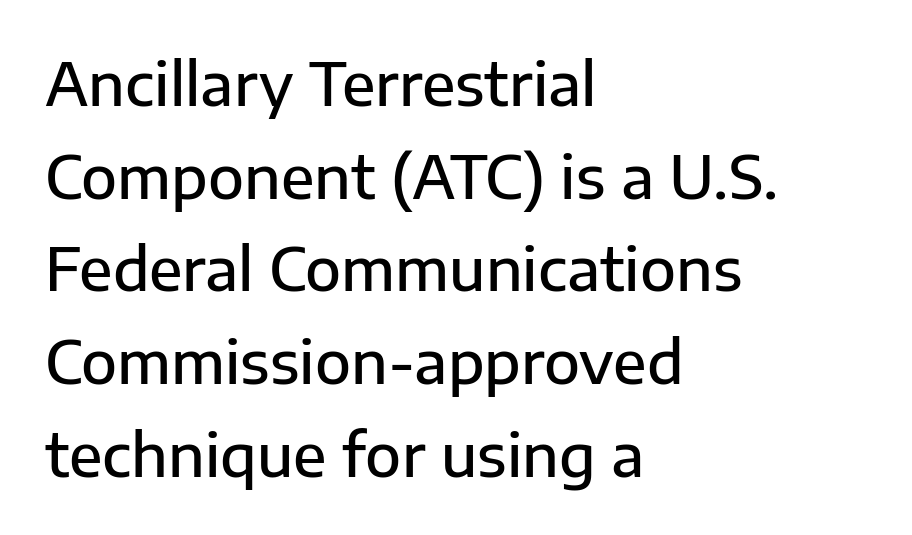
The image shows 59 px semibold sans-serif type, upright; set left-aligned, normal line spacing (1.57x), normal letter spacing, not underlined; low stroke contrast and a medium x-height.
